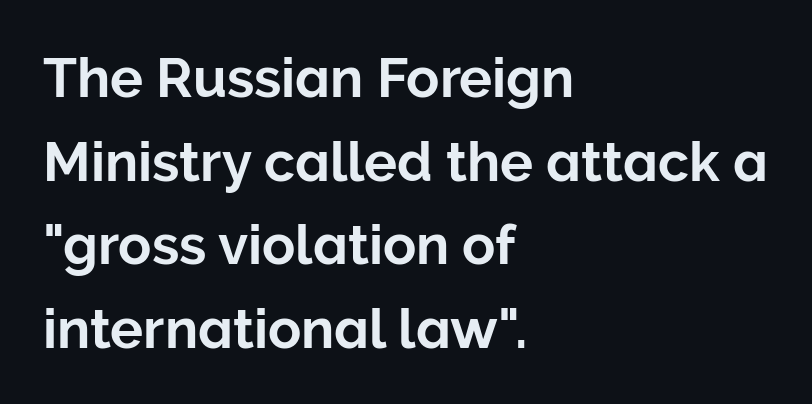
The passage shown is typeset with a sans-serif family. Typeset ragged right — the left edge is the straight one. The face used here is proportionally spaced, like ordinary book or web type. Italic? Not at all — the glyphs are vertical. Honestly, the letter spacing is just normal — you wouldn't notice it. The designer left line spacing at the default.
